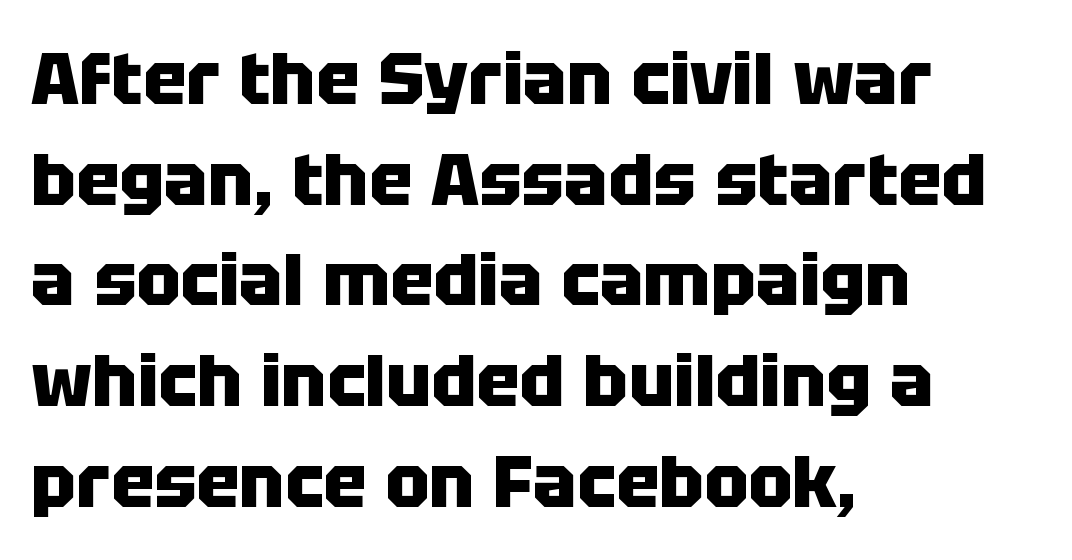
{"serif": "no", "italic": "no", "bold": "yes", "weight": "heavy", "width": "normal", "stroke_contrast": "low", "x_height": "large", "monospaced": "no", "underline": "no", "align": "left", "line_spacing": "normal", "line_spacing_ratio": 1.38, "letter_spacing": "normal", "letter_spacing_em": 0.0, "glyph_px": 73}
